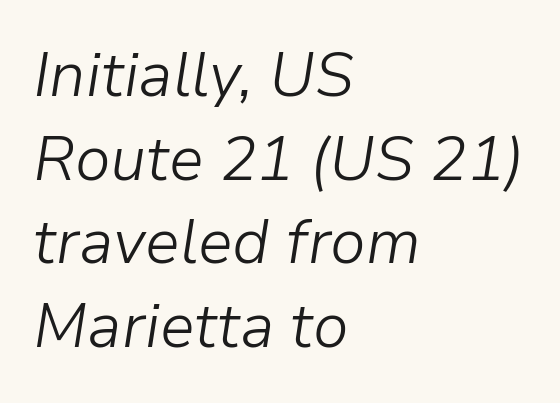
Q: Is the text bold? A: No.
Q: Is the text italic (slanted)? A: Yes, it leans right by about 9 degrees.
Q: Is the text underlined? A: No.
Q: How is the paragraph aligned? A: Left-aligned.
Q: Is the spacing between letters normal or unusually wide? A: Normal.
Q: Is the spacing between lines tight, normal or loose? A: Normal.
Q: Width (condensed, normal, or wide)? A: Normal.
Q: Stroke contrast? A: Low.
Q: x-height? A: Medium.
Q: Monospaced? A: No.
